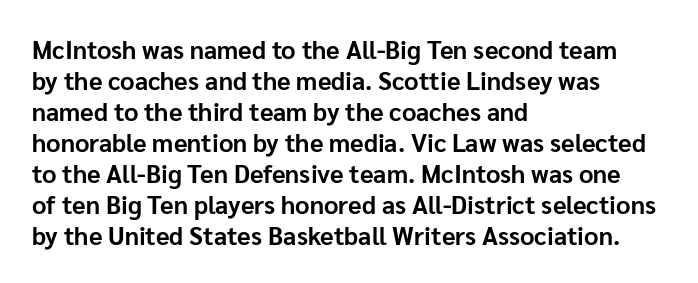
You'd pick this weight for a headline — it's a proper bold. Upright lettering throughout. Nothing unusual about the tracking: characters are spaced as the font intends. Check the space under the baseline: it is left empty.
